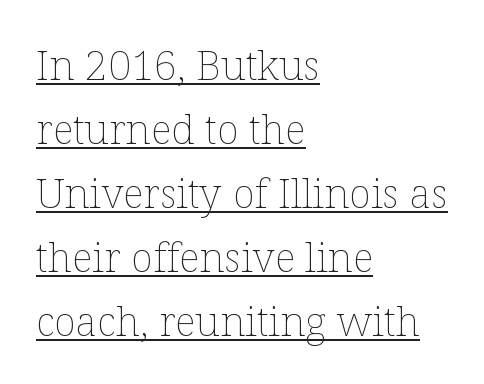
The rendering uses natural spacing where letterforms have individual widths. Do the letters lean? They stand straight. Emphasis is given by a line drawn under the lettering. No chunkiness to these letters — they're not bold. Tracking here is standard; glyphs follow each other at the usual distance.
